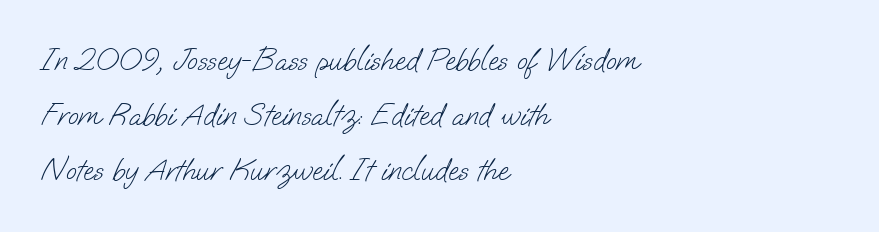
A typesetter would label this face a sans. Leftover space on each line is placed entirely after the last word. You could not count columns in this text — the font is proportionally spaced. The letters look calm and open, with moderate or lighter stems. The rendering keeps characters at their native spacing. Nobody drew a line under any word here.
